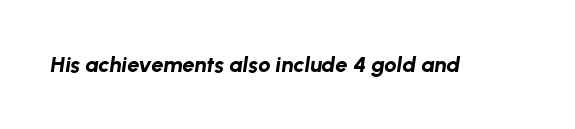
The passage shown is emphatically bold. Descenders are the only things crossing below the line. Between one letter and the next there's only the usual sliver of space. When letters slant like this, we call the style italic.
